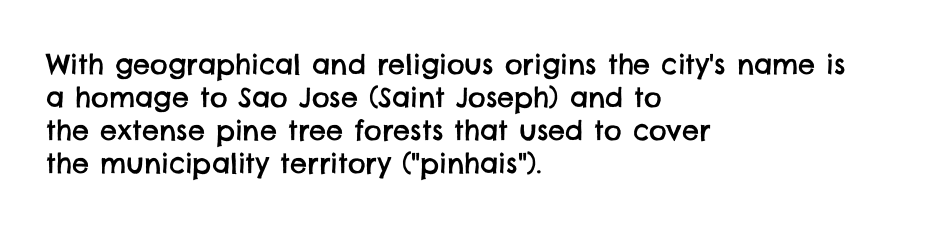
The image shows 27 px text type; set left-aligned, line spacing 1.22x, normal letter spacing, not underlined.
